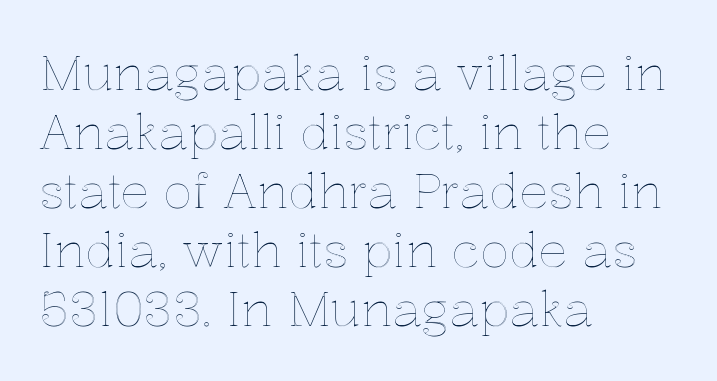
Q: Is the text italic (slanted)? A: No, it is upright.
Q: Is the text underlined? A: No.
Q: How is the paragraph aligned? A: Left-aligned.
Q: Is the spacing between letters normal or unusually wide? A: Normal.
Q: Width (condensed, normal, or wide)? A: Normal.
Q: x-height? A: Medium.
Q: Monospaced? A: No.
